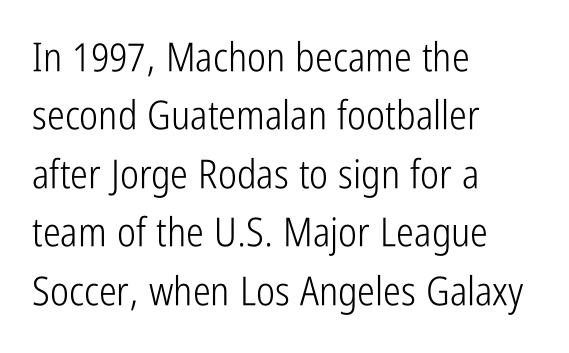
The image shows 40 px light, condensed sans-serif type, upright; set left-aligned, normal line spacing (1.46x), normal letter spacing, not underlined; low stroke contrast and a medium x-height.
